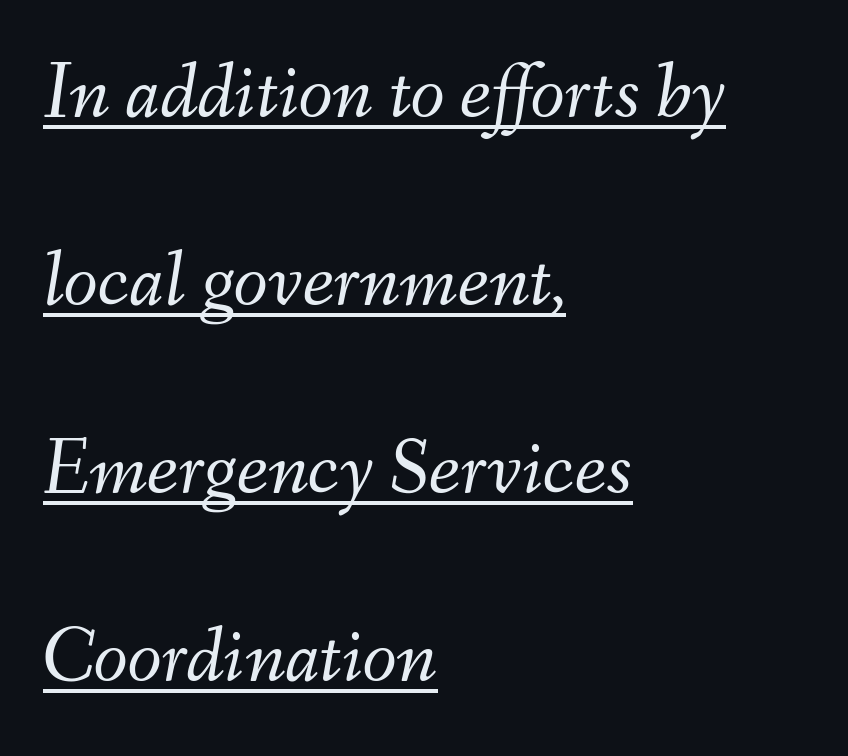
Q: Is the text bold? A: No.
Q: Is the text italic (slanted)? A: Yes, it leans right by about 9 degrees.
Q: Is the text underlined? A: Yes.
Q: How is the paragraph aligned? A: Left-aligned.
Q: Is the spacing between letters normal or unusually wide? A: Normal.
Q: Is the spacing between lines tight, normal or loose? A: Loose.
Q: Width (condensed, normal, or wide)? A: Normal.
Q: Stroke contrast? A: Medium.
Q: x-height? A: Small.
Q: Monospaced? A: No.
